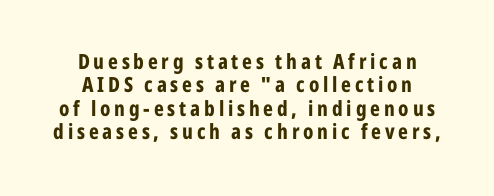
{"italic": "no", "bold": "yes", "underline": "no", "line_spacing": "tight", "line_spacing_ratio": 1.11, "glyph_px": 21}
